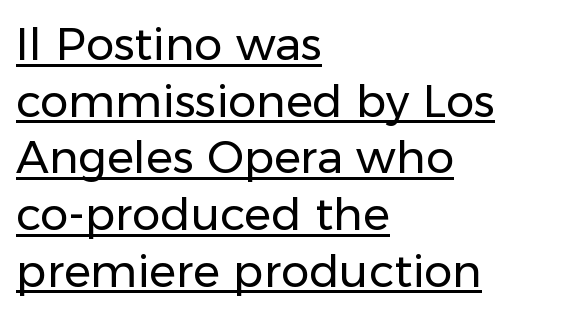
The image shows 45 px regular-weight sans-serif type, upright; set left-aligned, normal line spacing (1.26x), normal letter spacing, underlined; low stroke contrast and a medium x-height.
